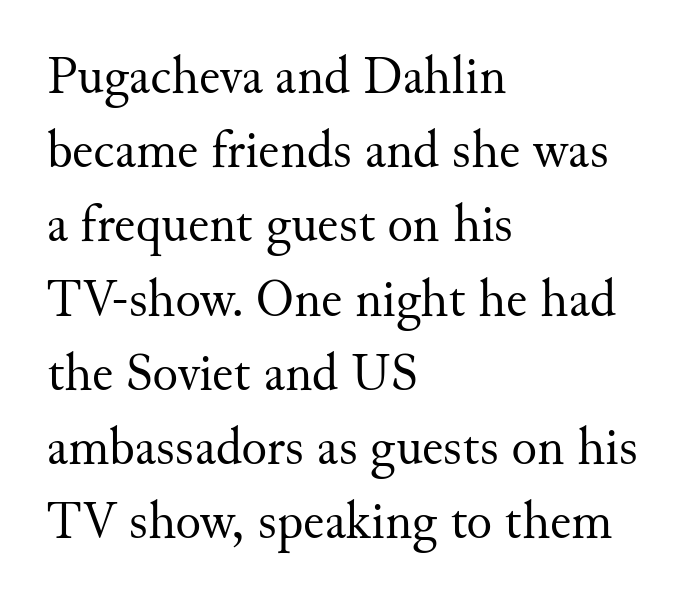
These lines sit exactly where default settings would place them. Looks like regular typesetting: each glyph gets only the width it needs. These lines are composed in type with serifs. The horizontal fit of the characters is conventional and even.
